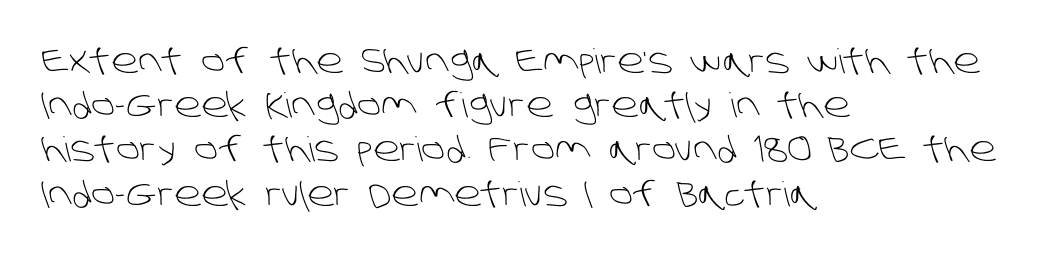
{"serif": "no", "bold": "no", "weight": "light", "width": "normal", "stroke_contrast": "low", "x_height": "large", "monospaced": "no", "underline": "no", "align": "left", "line_spacing": "normal", "line_spacing_ratio": 1.3, "letter_spacing": "normal", "letter_spacing_em": 0.0, "glyph_px": 34}
